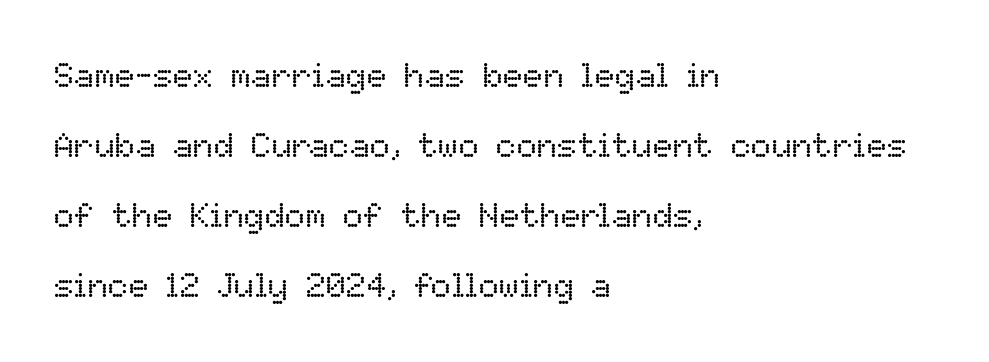
Q: Is the text bold? A: No.
Q: Is the text italic (slanted)? A: No, it is upright.
Q: Is the text underlined? A: No.
Q: How is the paragraph aligned? A: Left-aligned.
Q: Is the spacing between letters normal or unusually wide? A: Normal.
Q: Is the spacing between lines tight, normal or loose? A: Loose.
Q: Width (condensed, normal, or wide)? A: Normal.
Q: Stroke contrast? A: Low.
Q: x-height? A: Medium.
Q: Monospaced? A: No.
